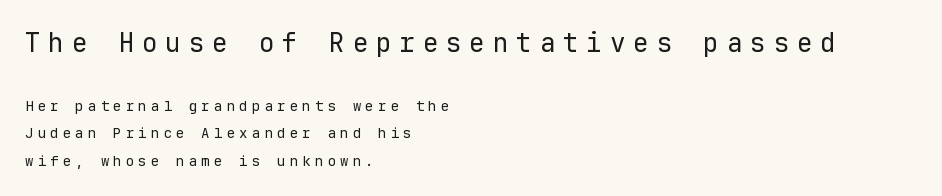
Baseline-to-baseline distance is far greater than the letter height. Of the two passages, the one on top uses the larger point size. A light-to-regular cut is what we see here. Honestly, the letter spacing is so wide it's the main thing you notice. The specimen omits any rule beneath the text block's lines.
